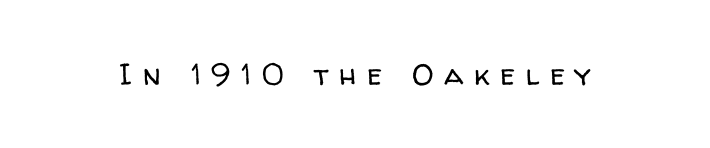
Q: Is the text bold? A: No.
Q: Is the text italic (slanted)? A: No, it is upright.
Q: Is the typeface a serif or a sans-serif typeface? A: Sans-serif.
Q: Is the text underlined? A: No.
Q: Is the spacing between letters normal or unusually wide? A: Unusually wide.
Q: Width (condensed, normal, or wide)? A: Normal.
Q: Stroke contrast? A: Low.
Q: x-height? A: Medium.
Q: Monospaced? A: No.
